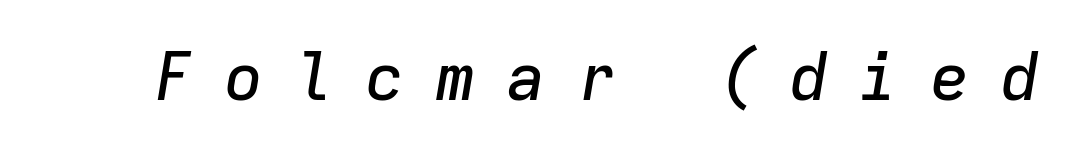
Notice how the stems are inclined rather than vertical — that's the hallmark of italics. Lines of text with bare space underneath. The gaps between neighbouring characters are conspicuously large. Looks like terminal output: every glyph gets an equal slot.
